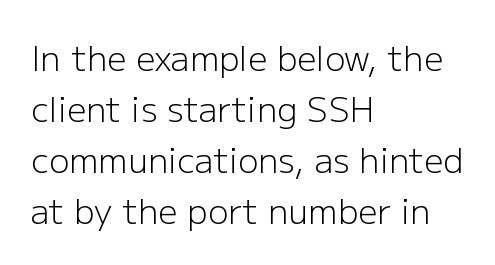
The image shows 34 px light sans-serif type, upright; set left-aligned, normal line spacing (1.5x), normal letter spacing, not underlined; low stroke contrast and a medium x-height.
